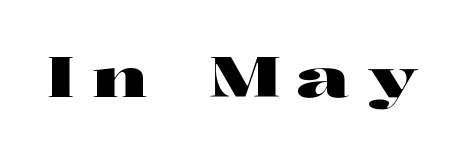
{"serif": "yes", "italic": "no", "width": "wide", "stroke_contrast": "high", "x_height": "medium", "monospaced": "no", "underline": "no", "letter_spacing": "wide", "letter_spacing_em": 0.3, "glyph_px": 57}
